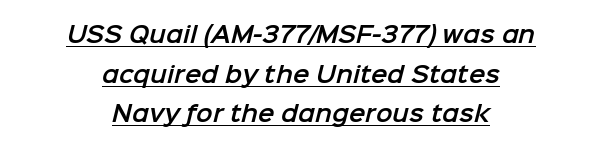
The rendering positions every line midway between the sides. A baseline rule has been typeset under these characters. This rendering leaves character spacing at its baseline value.
